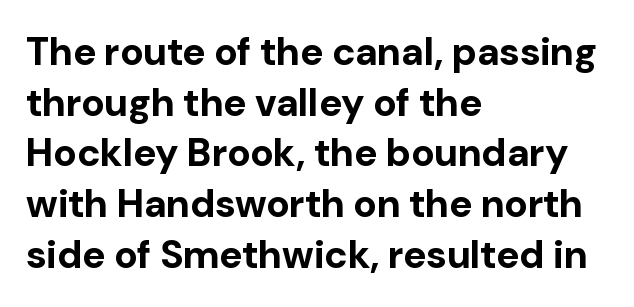
Q: Is the text bold? A: Yes.
Q: Is the text italic (slanted)? A: No, it is upright.
Q: Is the typeface a serif or a sans-serif typeface? A: Sans-serif.
Q: Is the text underlined? A: No.
Q: How is the paragraph aligned? A: Left-aligned.
Q: Is the spacing between letters normal or unusually wide? A: Normal.
Q: Is the spacing between lines tight, normal or loose? A: Normal.
Q: Width (condensed, normal, or wide)? A: Normal.
Q: Stroke contrast? A: Low.
Q: x-height? A: Medium.
Q: Monospaced? A: No.
